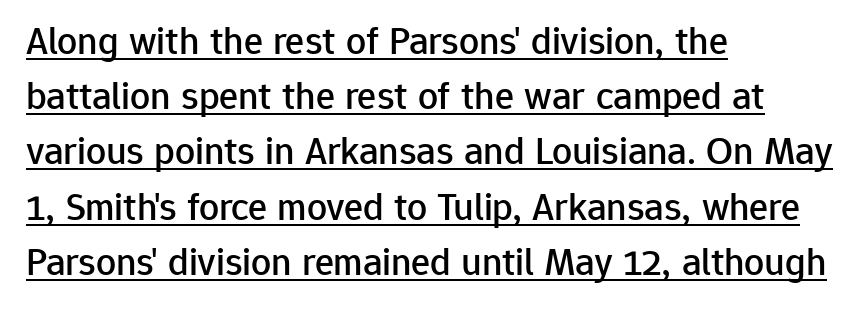
Q: Is the text italic (slanted)? A: No, it is upright.
Q: Is the typeface a serif or a sans-serif typeface? A: Sans-serif.
Q: Is the text underlined? A: Yes.
Q: How is the paragraph aligned? A: Left-aligned.
Q: Is the spacing between letters normal or unusually wide? A: Normal.
Q: Is the spacing between lines tight, normal or loose? A: Normal.
Q: Width (condensed, normal, or wide)? A: Normal.
Q: Stroke contrast? A: Low.
Q: x-height? A: Medium.
Q: Monospaced? A: No.
